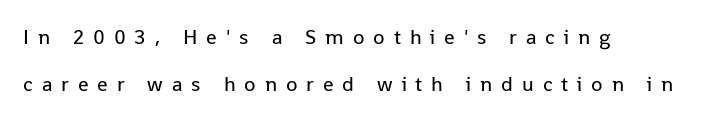
Q: Is the text bold? A: No.
Q: Is the text italic (slanted)? A: No, it is upright.
Q: Is the text underlined? A: No.
Q: How is the paragraph aligned? A: Left-aligned.
Q: Is the spacing between letters normal or unusually wide? A: Unusually wide.
Q: Is the spacing between lines tight, normal or loose? A: Loose.
